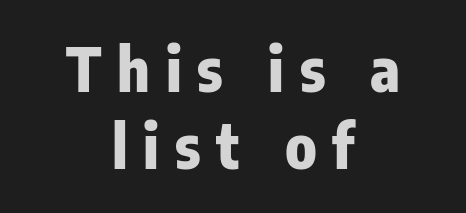
Typeset on center — no edge is straight. The letters carry no serifs — their stems end cleanly without finishing strokes. Check under the words: just untouched page. Students, observe: this is what conventionally led text looks like.
